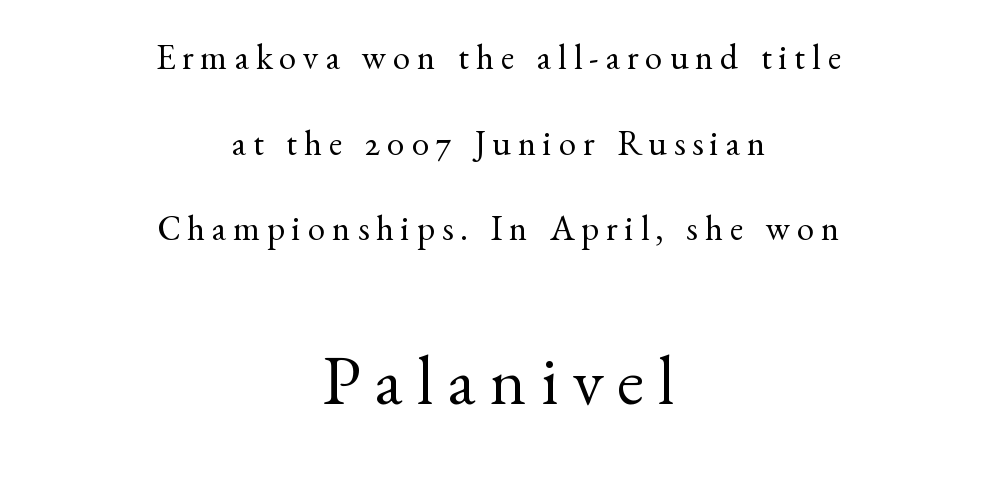
The image shows 70 px regular-weight serif type, upright; set centered, loose line spacing (2.45x), unusually wide letter spacing (+0.2 em), not underlined; the second (bottom) block is 2.0x larger; medium stroke contrast and a small x-height.
